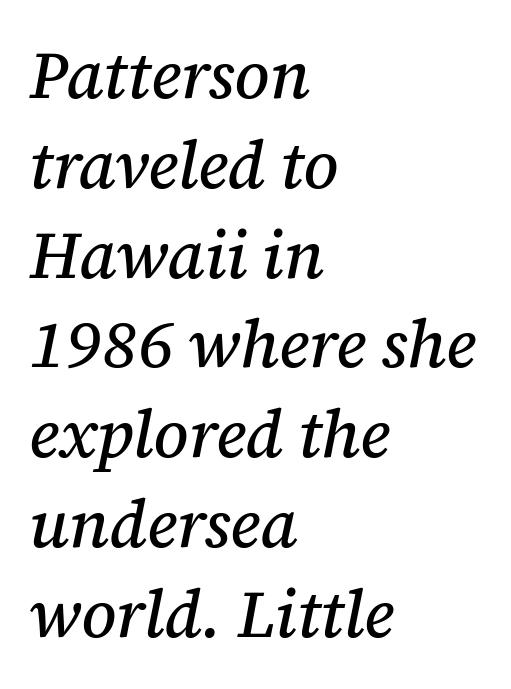
Vertically, the passage feels balanced, rows spaced as you'd expect. What stands out about the letter spacing? Nothing — it is the standard amount. The passage shown is typed in a proportional face where columns would drift. Does the type have serifs? Yes, each stem ends in a small foot. A typesetter would mark this as italic. Letters rest on an invisible, unmarked baseline.
